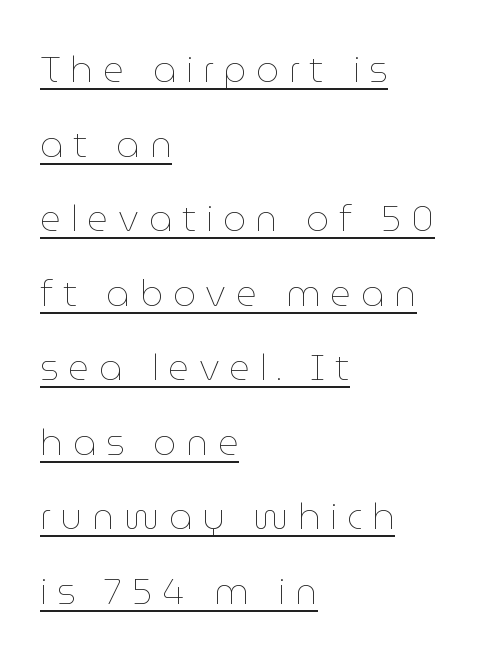
There is plenty of visible air inserted between adjacent glyphs. Baseline-to-baseline distance is far greater than the letter height. The letters stand straight up with perfectly vertical stems. No heavy texture on the line: the type isn't bold. Short and long lines alike share a common starting point at left.
